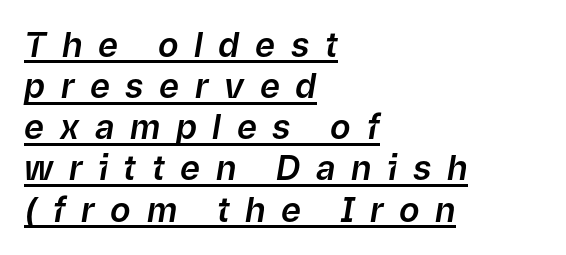
The image shows 34 px text type, italic (leaning right); set left-aligned, line spacing 1.21x, unusually wide letter spacing (+0.46 em), underlined; low stroke contrast and a medium x-height.
